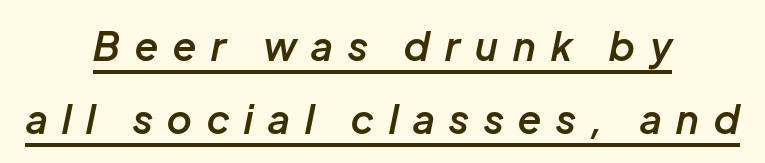
Tracking here is generous; glyphs stand well apart from one another. Alignment: centered. The letters advance in unequal steps, a hallmark of proportional type. Looks like someone drew a line under every word here. Would a proofreader flag this as italicized? Yes.
